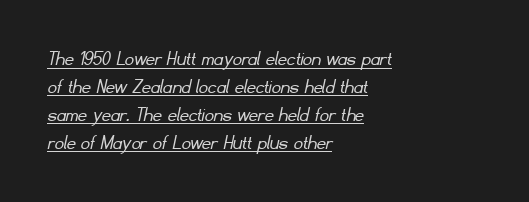
No chunkiness to these letters — they're not bold. Typeset ragged right — the left edge is the straight one. These characters rest on top of a visible drawn line. The tracking reads as untouched default to a designer's eye. The space between consecutive lines is moderate.
